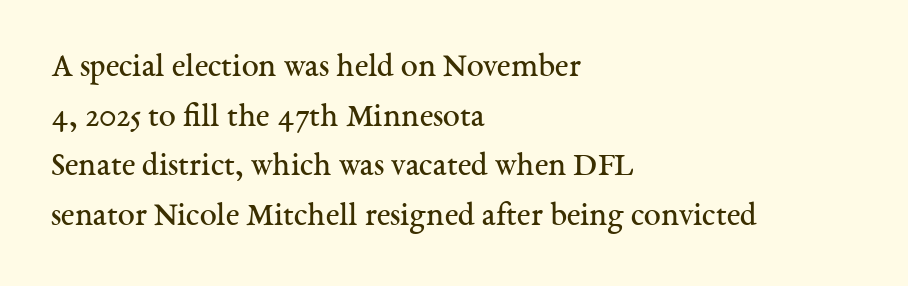
Q: Is the text bold? A: No.
Q: Is the text italic (slanted)? A: No, it is upright.
Q: Is the typeface a serif or a sans-serif typeface? A: Serif.
Q: Is the text underlined? A: No.
Q: How is the paragraph aligned? A: Left-aligned.
Q: Is the spacing between letters normal or unusually wide? A: Normal.
Q: Is the spacing between lines tight, normal or loose? A: Normal.
Q: Width (condensed, normal, or wide)? A: Normal.
Q: Stroke contrast? A: Medium.
Q: x-height? A: Medium.
Q: Monospaced? A: No.
